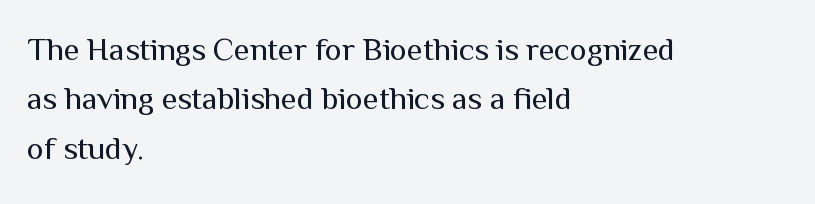
Q: Is the text bold? A: No.
Q: Is the text italic (slanted)? A: No, it is upright.
Q: Is the typeface a serif or a sans-serif typeface? A: Sans-serif.
Q: Is the text underlined? A: No.
Q: How is the paragraph aligned? A: Left-aligned.
Q: Is the spacing between letters normal or unusually wide? A: Normal.
Q: Is the spacing between lines tight, normal or loose? A: Normal.
Q: Width (condensed, normal, or wide)? A: Normal.
Q: Stroke contrast? A: Medium.
Q: x-height? A: Medium.
Q: Monospaced? A: No.
